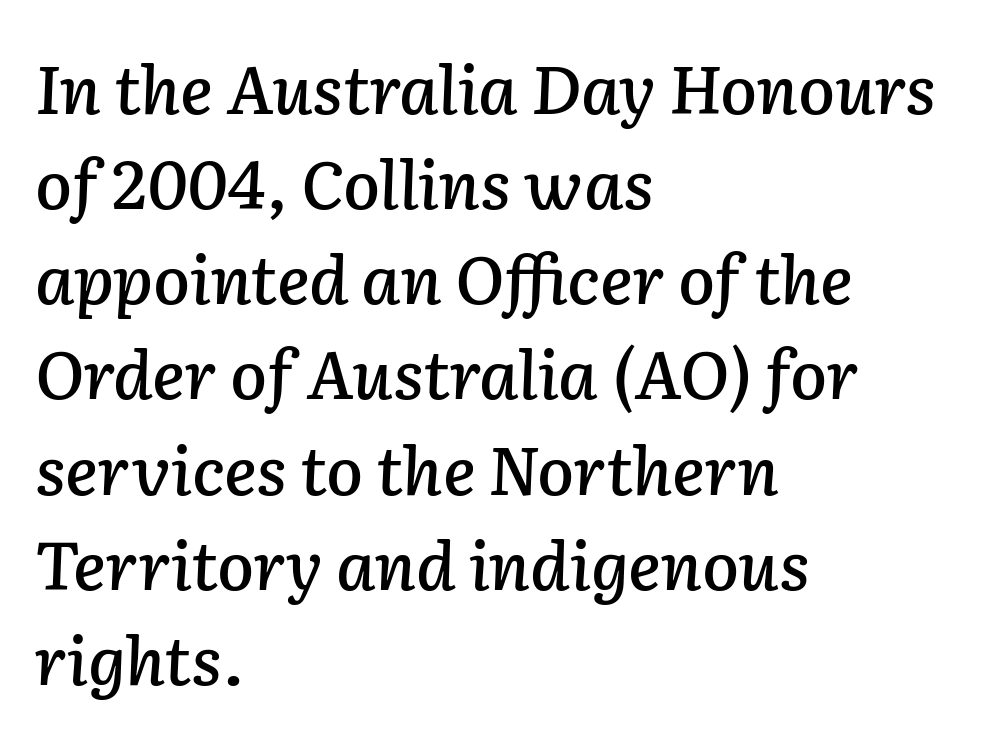
The image shows 67 px text type, italic (leaning right); set left-aligned, normal line spacing (1.42x), normal letter spacing, not underlined; low stroke contrast and a medium x-height.
